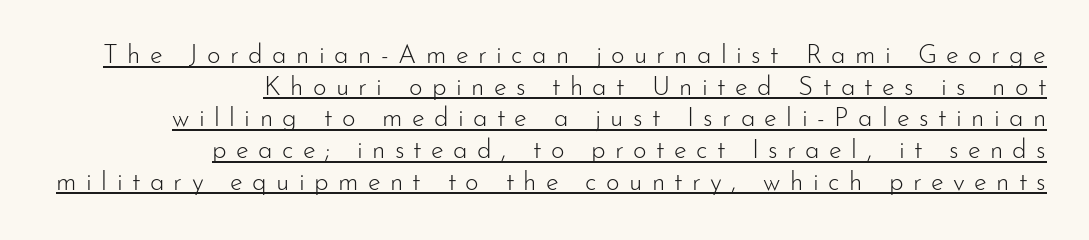
The image shows 26 px text type, upright; set right-aligned, line spacing 1.22x, unusually wide letter spacing (+0.36 em), underlined.
